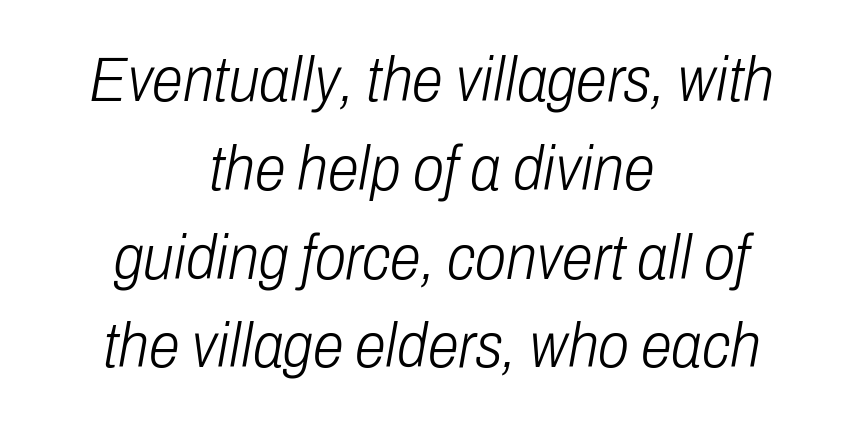
{"italic": "yes", "lean": "right", "slant_degrees": 10, "bold": "no", "weight": "light", "width": "condensed", "stroke_contrast": "low", "x_height": "medium", "monospaced": "no", "underline": "no", "align": "center", "line_spacing": "normal", "line_spacing_ratio": 1.41, "letter_spacing": "normal", "letter_spacing_em": 0.0, "glyph_px": 63}
